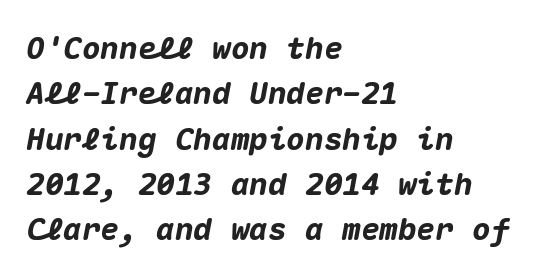
The image shows 31 px heavy type, italic (leaning right), monospaced; set left-aligned, normal line spacing (1.46x), normal letter spacing, not underlined; medium stroke contrast and a medium x-height.
